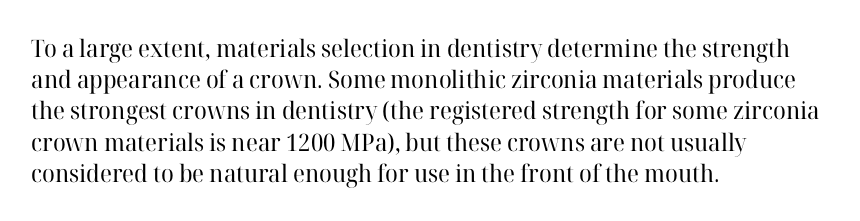
Q: Is the text bold? A: No.
Q: Is the text italic (slanted)? A: No, it is upright.
Q: Is the text underlined? A: No.
Q: How is the paragraph aligned? A: Left-aligned.
Q: Is the spacing between letters normal or unusually wide? A: Normal.
Q: Is the spacing between lines tight, normal or loose? A: Normal.
